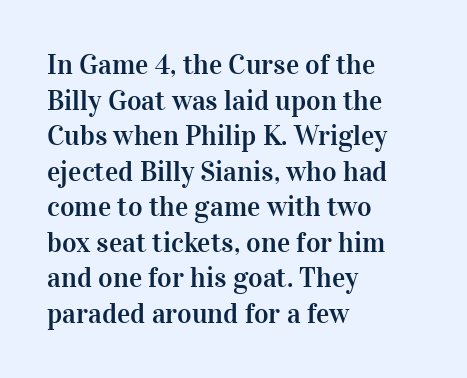
Check the space under the baseline: it is left empty. Nope, not italic — everything's standing straight. The rendering keeps characters at their native spacing. Vertical spacing — default.
